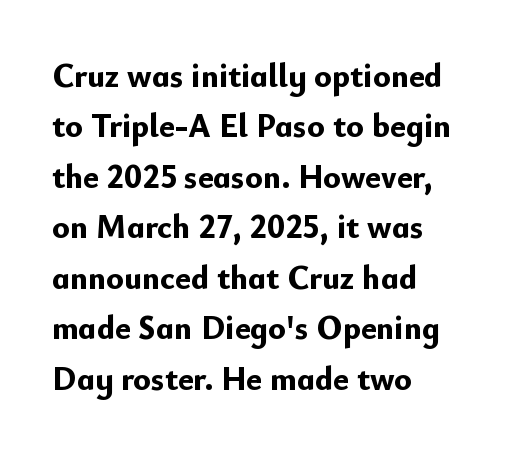
The image shows 33 px bold sans-serif type, upright; set left-aligned, normal line spacing (1.53x), normal letter spacing, not underlined; low stroke contrast and a small x-height.
